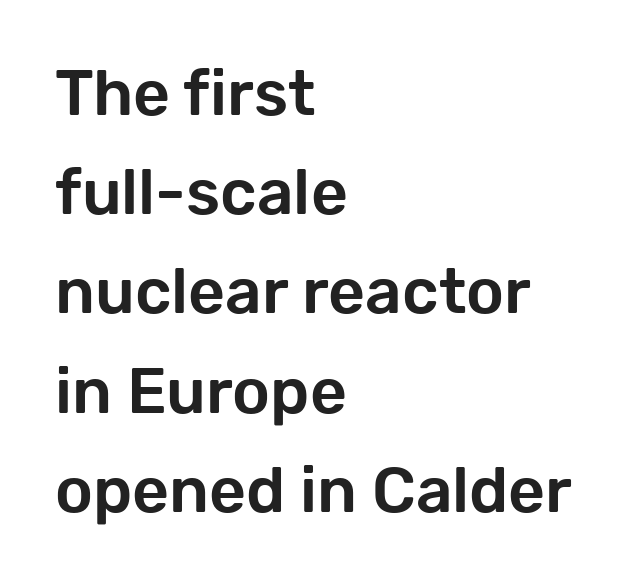
This sample uses an upright cut, with every glyph sitting square on the baseline. The type is set solid horizontally, with unmodified tracking. Grotesque or geometric, the face here clearly has no serifs. Where is the straight margin? On the left.
